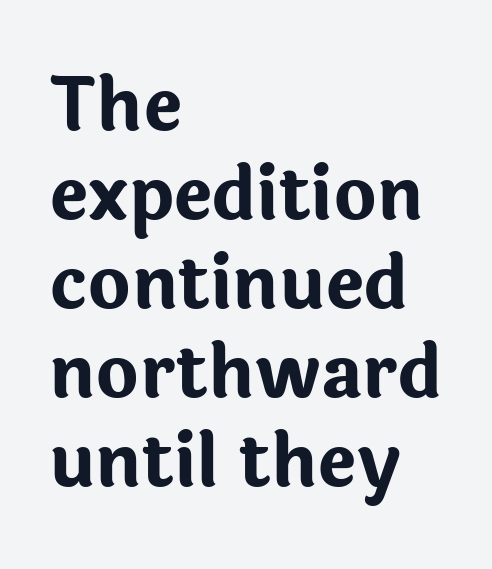
Q: Is the text bold? A: Yes.
Q: Is the text italic (slanted)? A: No, it is upright.
Q: Is the typeface a serif or a sans-serif typeface? A: Sans-serif.
Q: Is the text underlined? A: No.
Q: How is the paragraph aligned? A: Left-aligned.
Q: Is the spacing between letters normal or unusually wide? A: Normal.
Q: Width (condensed, normal, or wide)? A: Normal.
Q: Stroke contrast? A: Low.
Q: x-height? A: Medium.
Q: Monospaced? A: No.
